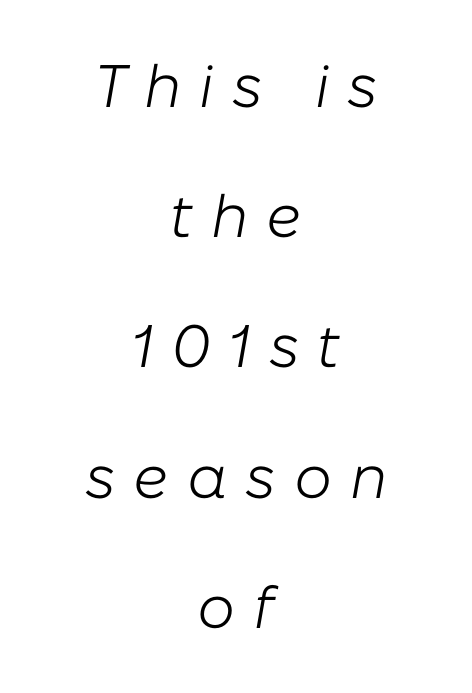
Q: Is the text bold? A: No.
Q: Is the text italic (slanted)? A: Yes, it leans right by about 10 degrees.
Q: Is the text underlined? A: No.
Q: How is the paragraph aligned? A: Centered.
Q: Is the spacing between letters normal or unusually wide? A: Unusually wide.
Q: Is the spacing between lines tight, normal or loose? A: Loose.
Q: Width (condensed, normal, or wide)? A: Normal.
Q: Stroke contrast? A: Low.
Q: x-height? A: Medium.
Q: Monospaced? A: No.
